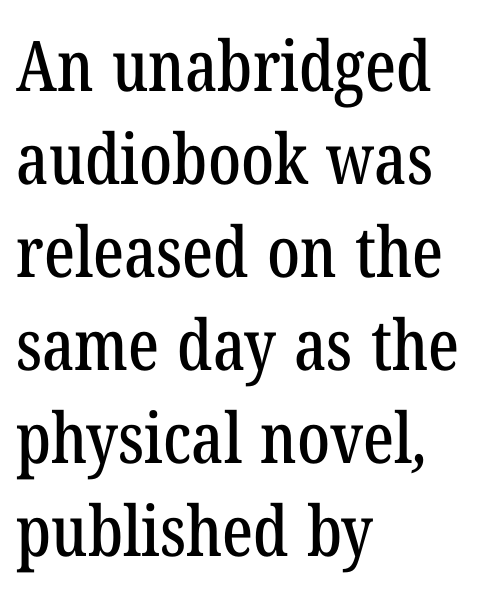
Glance below the letters and you will spot only blank space. This rendering uses left alignment, leaving the right contour irregular. Regarding serifs, this sample has them. Default kerning and tracking; the words read as compact shapes. The rendering uses a moderate line-height, typical for paragraphs.
